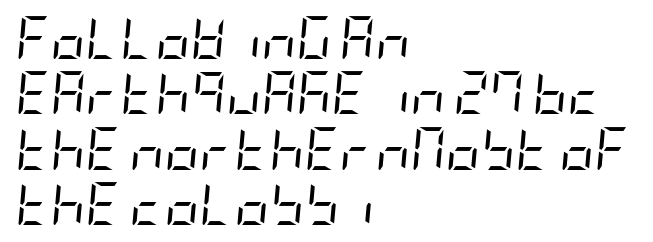
The image shows 43 px regular-weight, condensed type, italic (leaning right); set left-aligned, normal line spacing (1.29x), normal letter spacing, not underlined; low stroke contrast and a large x-height.
